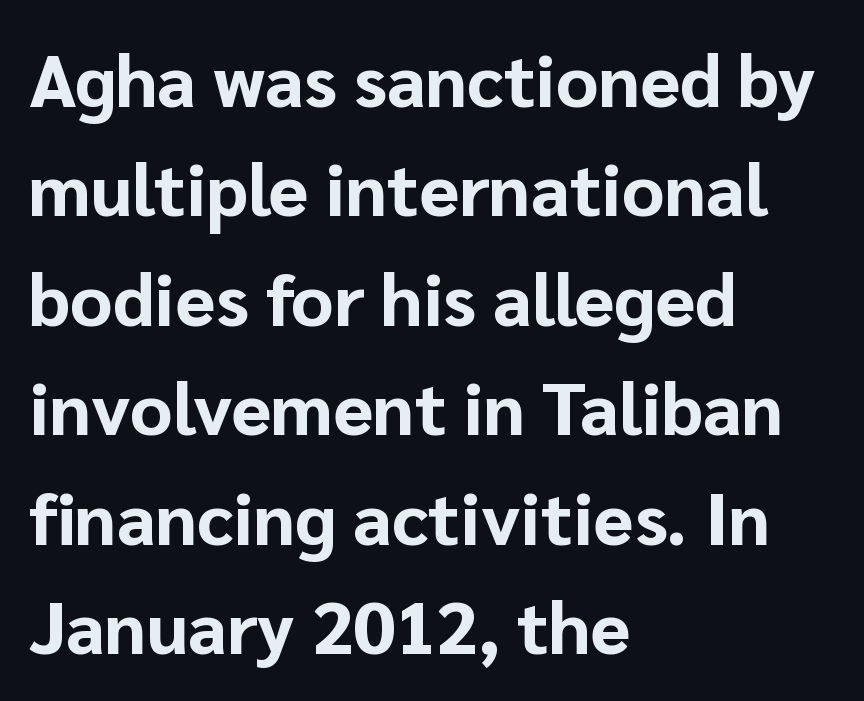
{"serif": "no", "italic": "no", "bold": "yes", "weight": "bold", "width": "normal", "stroke_contrast": "low", "x_height": "medium", "monospaced": "no", "underline": "no", "align": "left", "line_spacing": "normal", "line_spacing_ratio": 1.5, "letter_spacing": "normal", "letter_spacing_em": 0.0, "glyph_px": 73}
